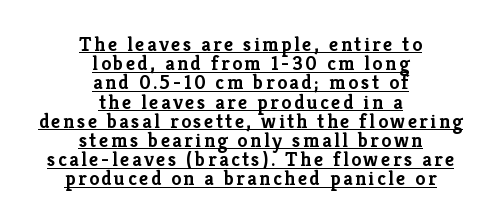
{"italic": "no", "bold": "yes", "underline": "yes", "align": "center", "line_spacing": "tight", "line_spacing_ratio": 0.96, "glyph_px": 20}
